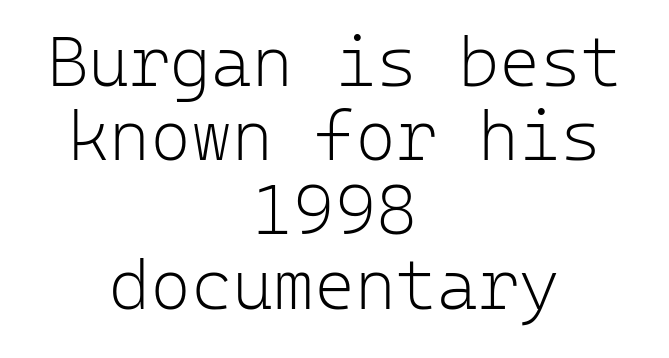
No feet cap the strokes, marking this as sans-serif type. Monospaced: the letters line up in strict vertical columns. Each line is balanced around a shared central axis. Tracking value appears to be zero — textbook default spacing. The zone under the glyphs is completely vacant.
